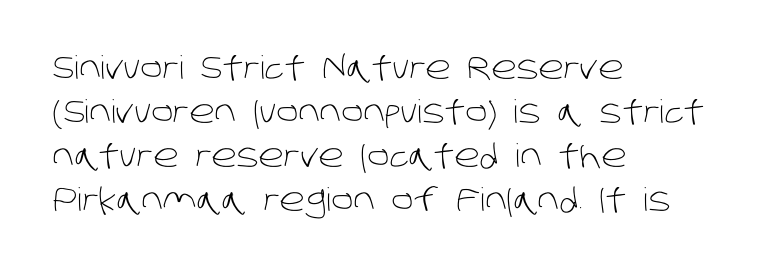
Descender tails drop into unmarked territory. Spacing verdict: proportional, widths tailored to each character. Short and long lines alike share a common starting point at left. No chunkiness to these letters — they're not bold. Students, note that the glyphs here touch the page at normal intervals.
